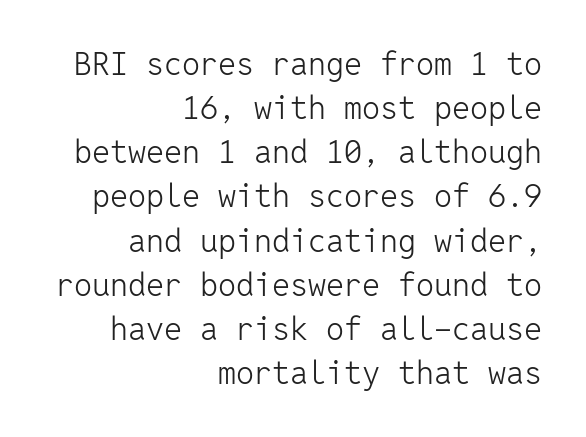
The image shows 32 px light sans-serif type, upright, monospaced; set right-aligned, normal line spacing (1.38x), normal letter spacing, not underlined; low stroke contrast and a medium x-height.
